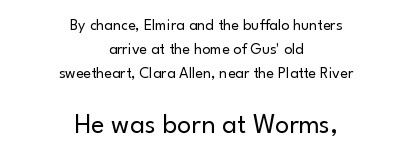
Q: Is the text bold? A: No.
Q: Is the text italic (slanted)? A: No, it is upright.
Q: Is the typeface a serif or a sans-serif typeface? A: Sans-serif.
Q: Is the text underlined? A: No.
Q: How is the paragraph aligned? A: Centered.
Q: Is the spacing between letters normal or unusually wide? A: Normal.
Q: Is the spacing between lines tight, normal or loose? A: Normal.
Q: Which block of text is set in a larger size, the first (top) or the second (bottom)? A: The second (bottom) one.
Q: Width (condensed, normal, or wide)? A: Normal.
Q: Stroke contrast? A: Low.
Q: x-height? A: Small.
Q: Monospaced? A: No.
